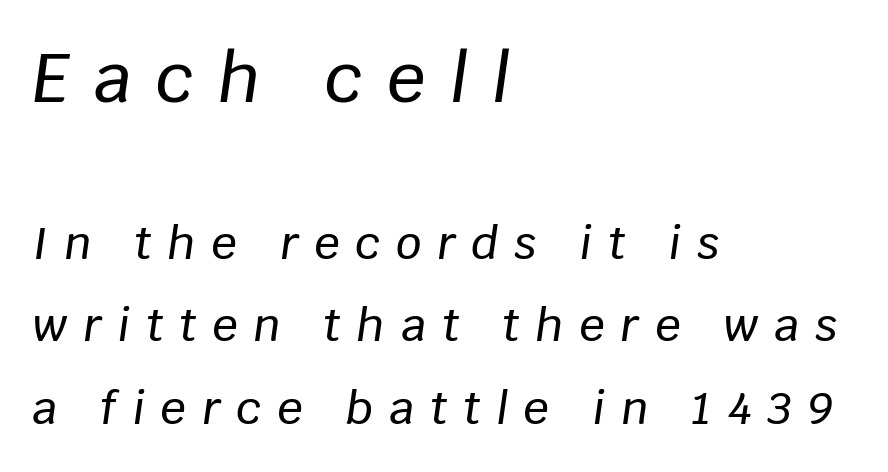
Does extra space separate the letters? Yes, quite a lot of it. Posture: slanted. Anything drawn beneath the words? Only blank space. Block one is the big one; block two sits smaller underneath.
